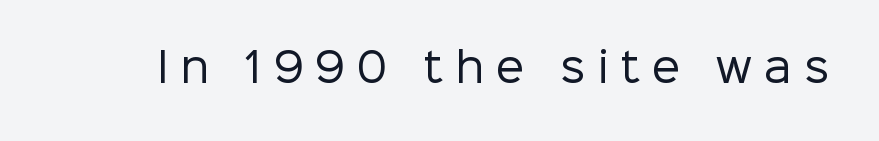
Nothing sits at the stroke ends, so this counts as sans-serif. Vertical strokes here are truly vertical. The letters advance in unequal steps, a hallmark of proportional type. The passage shown is not underscored anywhere. There is plenty of visible air inserted between adjacent glyphs. Unbolded letterforms with no extra heft.
